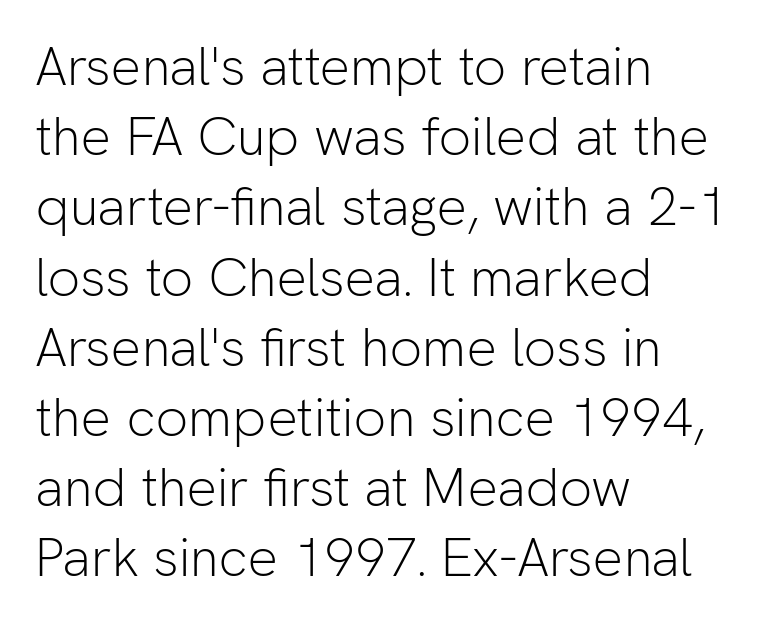
Q: Is the text bold? A: No.
Q: Is the text italic (slanted)? A: No, it is upright.
Q: Is the typeface a serif or a sans-serif typeface? A: Sans-serif.
Q: Is the text underlined? A: No.
Q: How is the paragraph aligned? A: Left-aligned.
Q: Is the spacing between letters normal or unusually wide? A: Normal.
Q: Is the spacing between lines tight, normal or loose? A: Normal.
Q: Width (condensed, normal, or wide)? A: Normal.
Q: Stroke contrast? A: Low.
Q: x-height? A: Medium.
Q: Monospaced? A: No.
